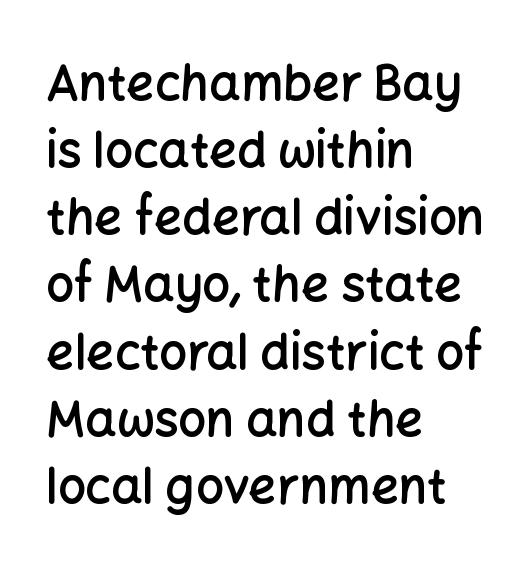
Compared with a centered layout, this one pins lines to the left instead. A typesetter would mark this as roman, not italic. Letter spacing: default. Successive baselines arrive at the customary interval. Looks like regular typesetting: each glyph gets only the width it needs. Semibold letterforms, between regular and bold.
